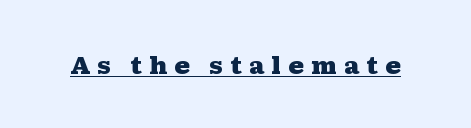
The image shows 23 px bold type, upright; set unusually wide letter spacing (+0.31 em), underlined.
